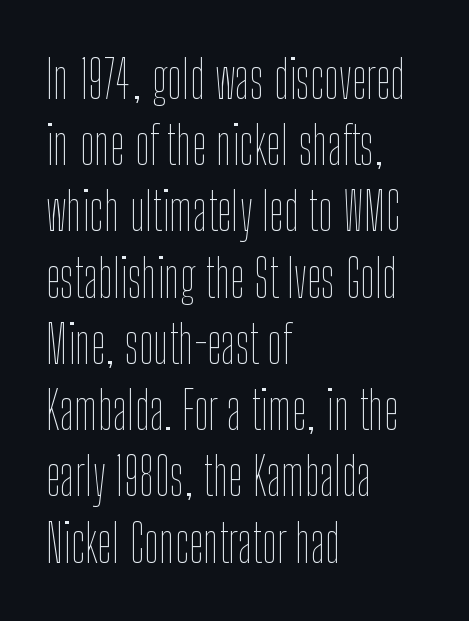
Q: Is the text bold? A: No.
Q: Is the text italic (slanted)? A: No, it is upright.
Q: Is the text underlined? A: No.
Q: How is the paragraph aligned? A: Left-aligned.
Q: Is the spacing between letters normal or unusually wide? A: Normal.
Q: Is the spacing between lines tight, normal or loose? A: Normal.
Q: Width (condensed, normal, or wide)? A: Condensed.
Q: Stroke contrast? A: Low.
Q: x-height? A: Medium.
Q: Monospaced? A: No.
